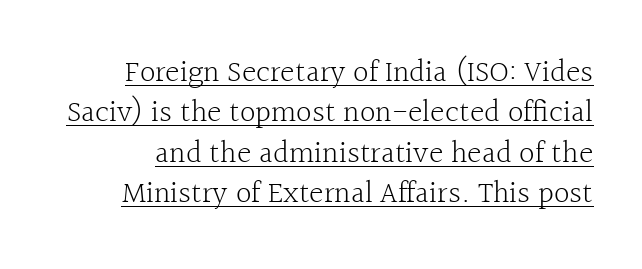
Q: Is the text bold? A: No.
Q: Is the text italic (slanted)? A: No, it is upright.
Q: Is the typeface a serif or a sans-serif typeface? A: Serif.
Q: Is the text underlined? A: Yes.
Q: Is the spacing between letters normal or unusually wide? A: Normal.
Q: Is the spacing between lines tight, normal or loose? A: Normal.
Q: Width (condensed, normal, or wide)? A: Normal.
Q: x-height? A: Medium.
Q: Monospaced? A: No.
